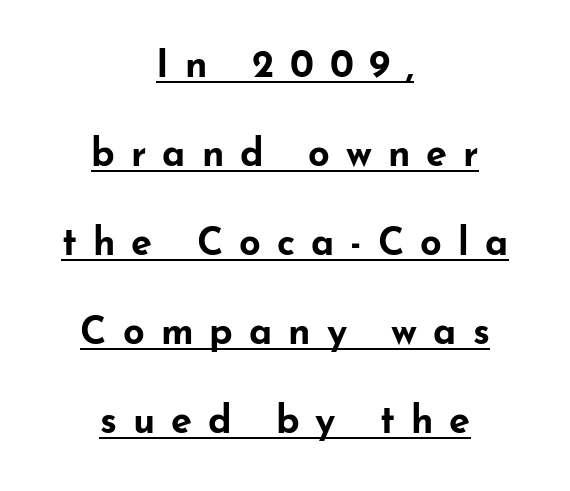
{"serif": "no", "italic": "no", "bold": "yes", "weight": "bold", "width": "wide", "stroke_contrast": "low", "x_height": "small", "monospaced": "no", "underline": "yes", "align": "center", "line_spacing": "loose", "line_spacing_ratio": 2.34, "letter_spacing": "wide", "letter_spacing_em": 0.42, "glyph_px": 38}
